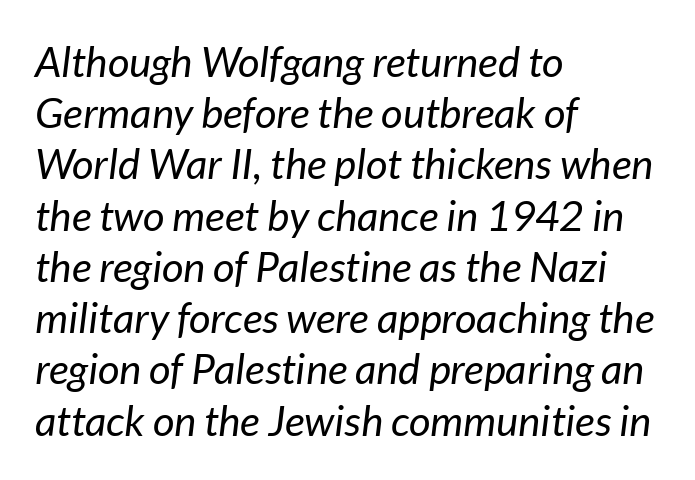
Glyph-to-glyph distance matches everyday printed text. You could not count columns in this text — the font is proportionally spaced. The typesetting does not lean heavy: it is not bold. Is the type slanted? Yes — the strokes lean at a clear angle. Check under the words: just untouched page. These lines are set flush left with a ragged right edge.
